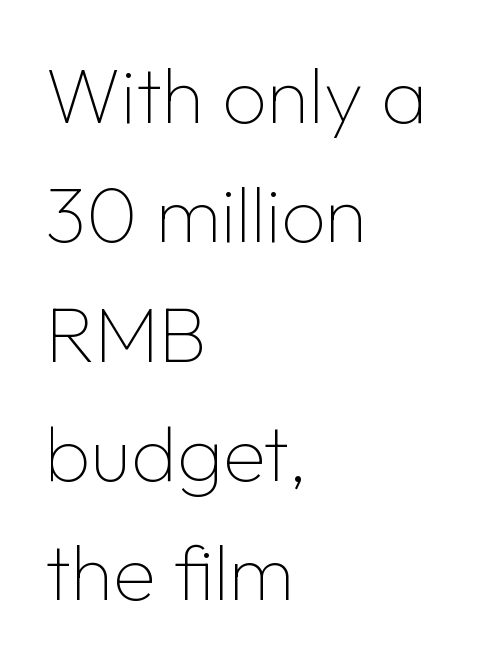
Q: Is the text bold? A: No.
Q: Is the text italic (slanted)? A: No, it is upright.
Q: Is the typeface a serif or a sans-serif typeface? A: Sans-serif.
Q: Is the text underlined? A: No.
Q: How is the paragraph aligned? A: Left-aligned.
Q: Is the spacing between letters normal or unusually wide? A: Normal.
Q: Is the spacing between lines tight, normal or loose? A: Normal.
Q: Width (condensed, normal, or wide)? A: Normal.
Q: Stroke contrast? A: Low.
Q: x-height? A: Medium.
Q: Monospaced? A: No.
